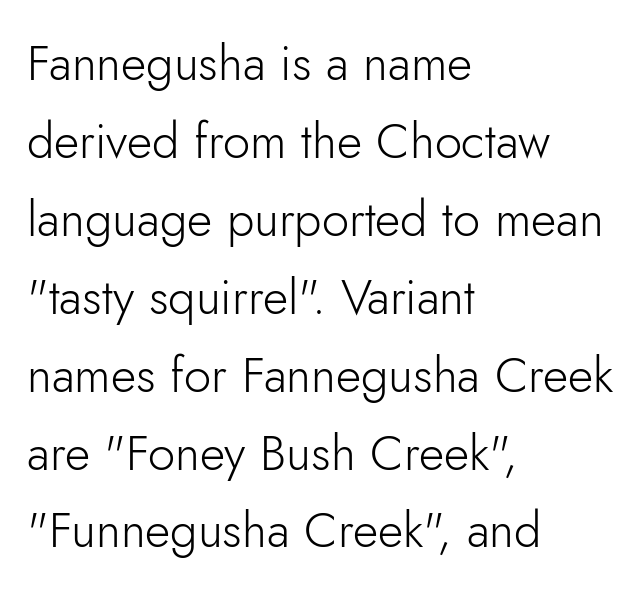
Font category for this specimen: sans-serif. Each line starts at the same left margin while the right side varies. Do the characters align in a grid? No, the font is proportional. The gaps between neighbouring characters are ordinary and unremarkable. Characters remain perfectly vertical along every line. What's the leading like? Ordinary, nothing unusual.
